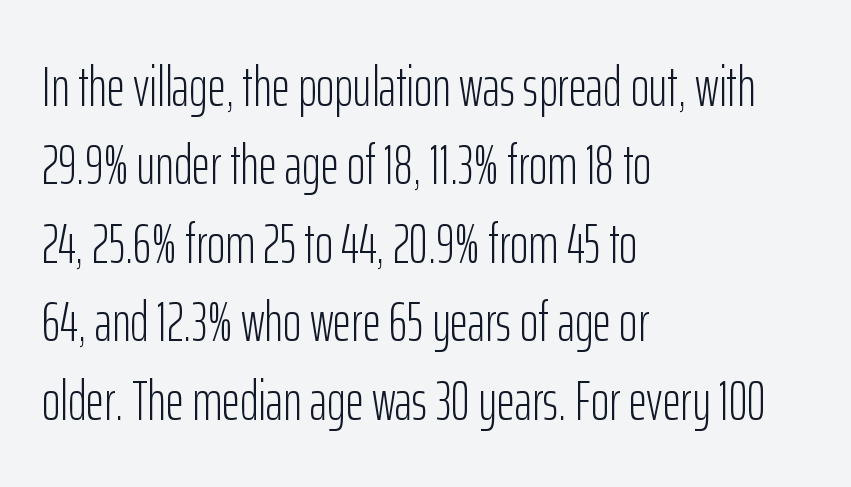
{"serif": "no", "italic": "no", "bold": "no", "weight": "light", "width": "condensed", "stroke_contrast": "low", "x_height": "medium", "monospaced": "no", "underline": "no", "align": "left", "line_spacing": "normal", "line_spacing_ratio": 1.4, "letter_spacing": "normal", "letter_spacing_em": 0.0, "glyph_px": 56}
